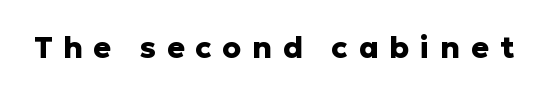
{"serif": "no", "italic": "no", "bold": "yes", "weight": "heavy", "width": "normal", "stroke_contrast": "low", "x_height": "medium", "monospaced": "no", "underline": "no", "letter_spacing": "wide", "letter_spacing_em": 0.36, "glyph_px": 30}
